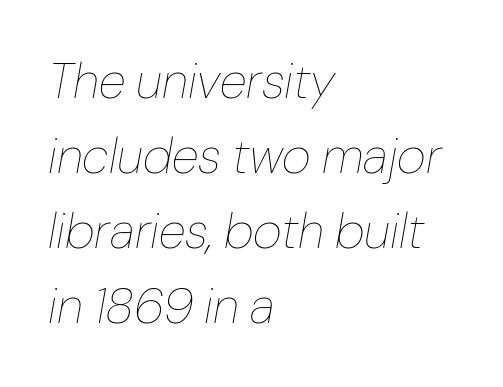
The image shows 50 px thin type, italic (leaning right); set left-aligned, normal line spacing (1.5x), normal letter spacing, not underlined; low stroke contrast and a medium x-height.
